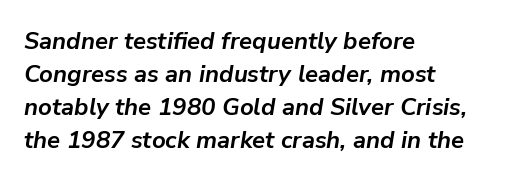
The image shows 24 px bold type, italic (leaning right); set left-aligned, normal line spacing (1.37x), normal letter spacing, not underlined.
